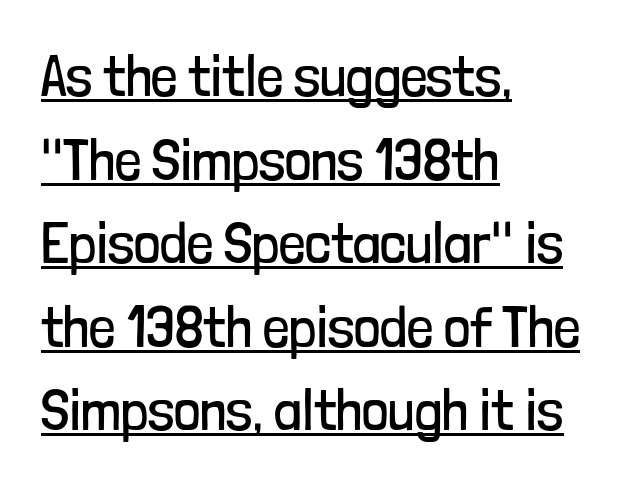
The image shows 58 px regular-weight, condensed sans-serif type, upright; set left-aligned, normal line spacing (1.44x), normal letter spacing, underlined; low stroke contrast and a medium x-height.
